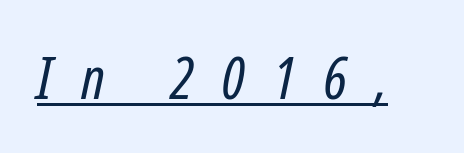
{"italic": "yes", "lean": "right", "slant_degrees": 12, "bold": "no", "weight": "regular", "width": "condensed", "stroke_contrast": "low", "x_height": "medium", "monospaced": "no", "underline": "yes", "letter_spacing": "wide", "letter_spacing_em": 0.49, "glyph_px": 58}
